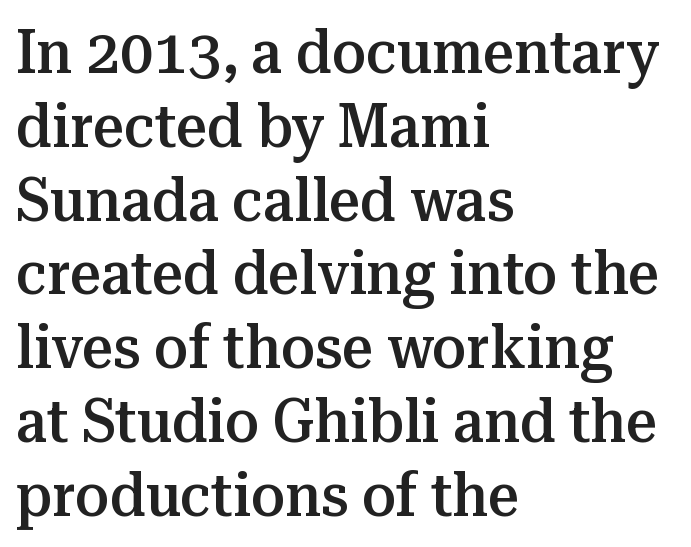
The image shows 61 px semibold serif type, upright; set left-aligned, line spacing 1.21x, normal letter spacing, not underlined; medium stroke contrast and a medium x-height.
